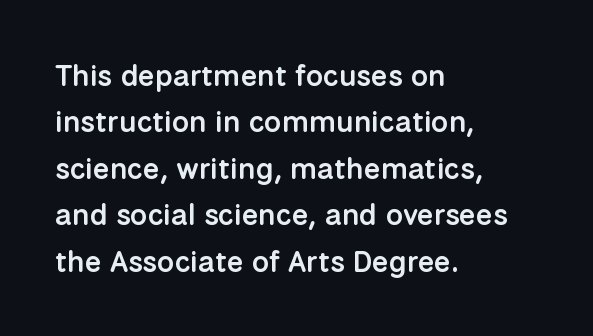
Q: Is the text bold? A: Semi-bold.
Q: Is the text italic (slanted)? A: No, it is upright.
Q: Is the typeface a serif or a sans-serif typeface? A: Sans-serif.
Q: Is the text underlined? A: No.
Q: How is the paragraph aligned? A: Left-aligned.
Q: Is the spacing between letters normal or unusually wide? A: Normal.
Q: Is the spacing between lines tight, normal or loose? A: Normal.
Q: Width (condensed, normal, or wide)? A: Normal.
Q: Stroke contrast? A: Low.
Q: x-height? A: Medium.
Q: Monospaced? A: No.
